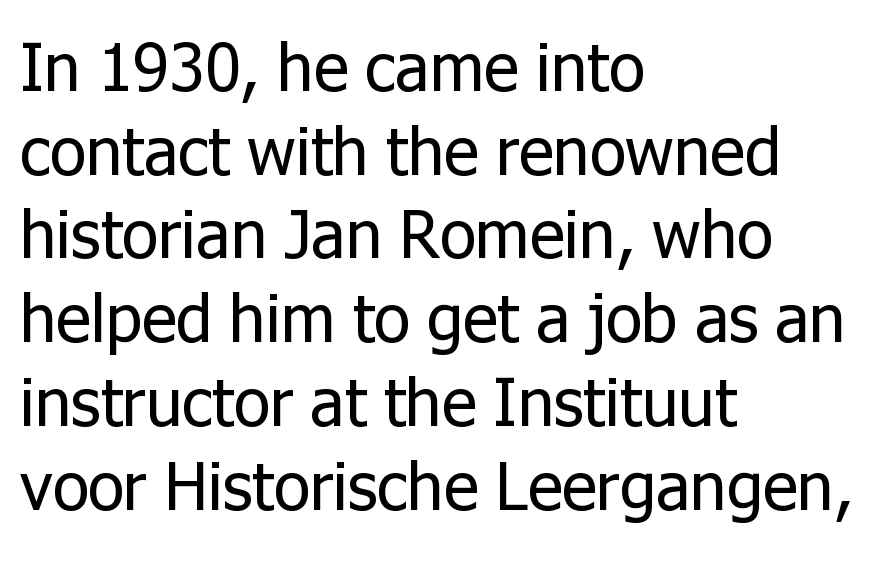
This sample uses an upright cut, with every glyph sitting square on the baseline. This reads as an unemphasized weight, regular at the heaviest. Letter spacing: default. The letters advance in unequal steps, a hallmark of proportional type. The typesetter chose a ragged-right arrangement here.
